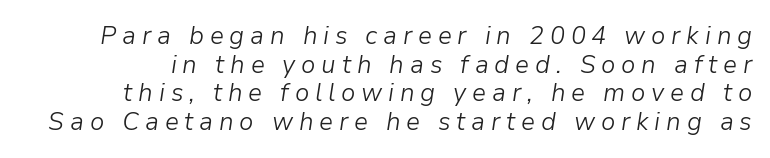
The image shows 25 px text type, italic (leaning right); set tight line spacing (1.15x), unusually wide letter spacing (+0.23 em), not underlined.
